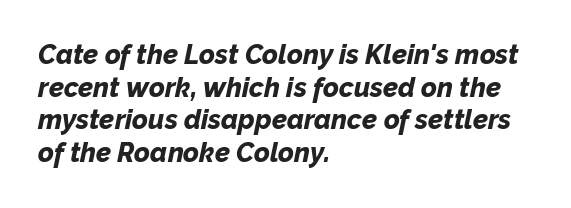
{"italic": "yes", "lean": "right", "slant_degrees": 12, "bold": "yes", "underline": "no", "align": "left", "line_spacing_ratio": 1.21, "letter_spacing": "normal", "letter_spacing_em": 0.0, "glyph_px": 27}
